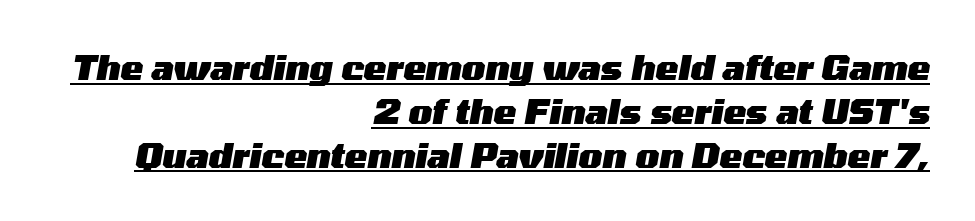
The image shows 34 px heavy, wide type, italic (leaning right); set right-aligned, normal line spacing (1.29x), normal letter spacing, underlined; medium stroke contrast and a medium x-height.
